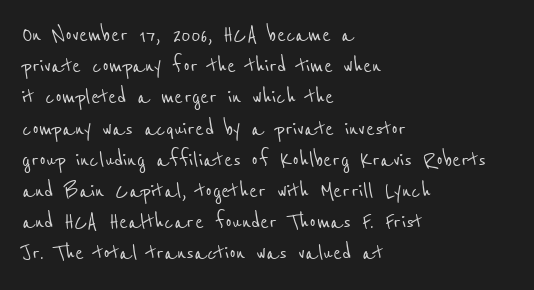
Q: Is the text underlined? A: No.
Q: How is the paragraph aligned? A: Left-aligned.
Q: Is the spacing between letters normal or unusually wide? A: Normal.
